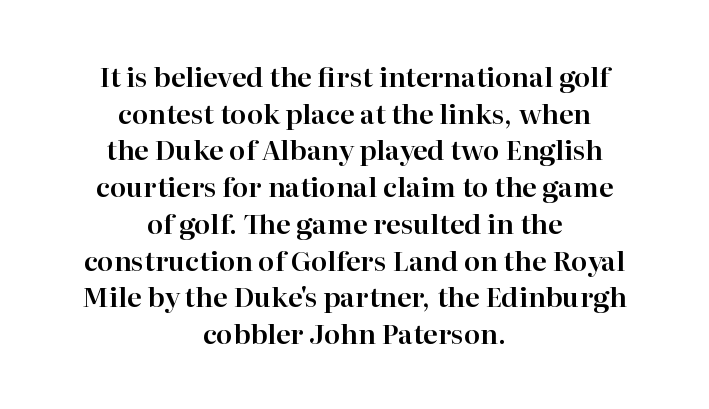
Rule under the text: the space is simply empty. Each new line begins a customary step beneath the previous one. A centered setting, common on invitations and titles, is used for this passage. How are the letters spaced? Ordinarily, with no added tracking.
